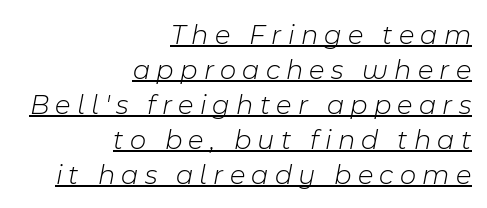
Q: Is the text bold? A: No.
Q: Is the text italic (slanted)? A: Yes, it leans right by about 11 degrees.
Q: Is the text underlined? A: Yes.
Q: How is the paragraph aligned? A: Right-aligned.
Q: Is the spacing between letters normal or unusually wide? A: Unusually wide.
Q: Is the spacing between lines tight, normal or loose? A: Normal.
Q: Width (condensed, normal, or wide)? A: Normal.
Q: Stroke contrast? A: Low.
Q: x-height? A: Medium.
Q: Monospaced? A: No.
